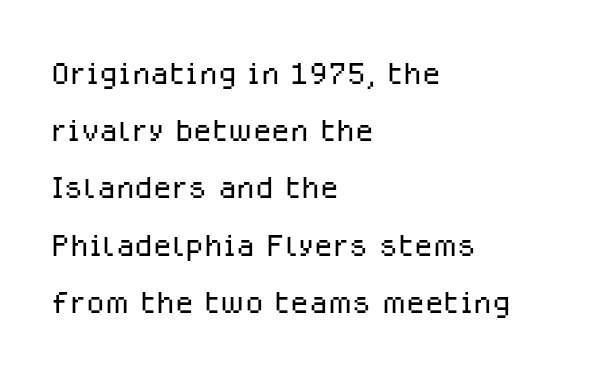
Q: Is the text bold? A: No.
Q: Is the text italic (slanted)? A: No, it is upright.
Q: Is the typeface a serif or a sans-serif typeface? A: Sans-serif.
Q: Is the text underlined? A: No.
Q: How is the paragraph aligned? A: Left-aligned.
Q: Is the spacing between letters normal or unusually wide? A: Normal.
Q: Is the spacing between lines tight, normal or loose? A: Normal.
Q: Width (condensed, normal, or wide)? A: Normal.
Q: Stroke contrast? A: Low.
Q: x-height? A: Medium.
Q: Monospaced? A: No.
